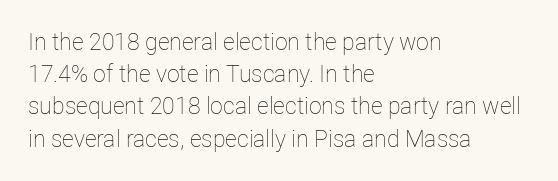
Regarding leading, the lines here are spaced in the standard way. The setting favours the left margin, as ordinary paragraphs usually do. The typeface has the unassuming heft of standard copy or less. The tracking reads as untouched default to a designer's eye. Type without underlining. Vertical strokes here are truly vertical.
